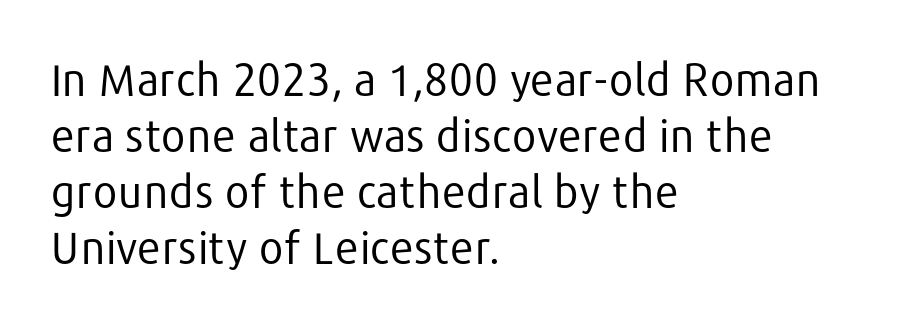
Beneath every word, the page is bare. Typographically, this falls in the sans-serif category. The face used here is proportionally spaced, like ordinary book or web type. This is the regular roman posture of the typeface. Compared with a typical body face, this is equally light or lighter still. Does the copy run flush right? No — it runs flush left.
